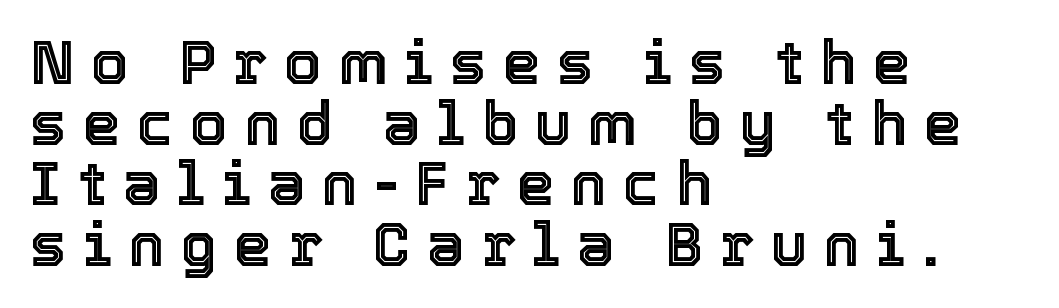
The image shows 60 px text type, upright; set left-aligned, tight line spacing (1.01x), unusually wide letter spacing (+0.28 em), not underlined; a medium x-height.
